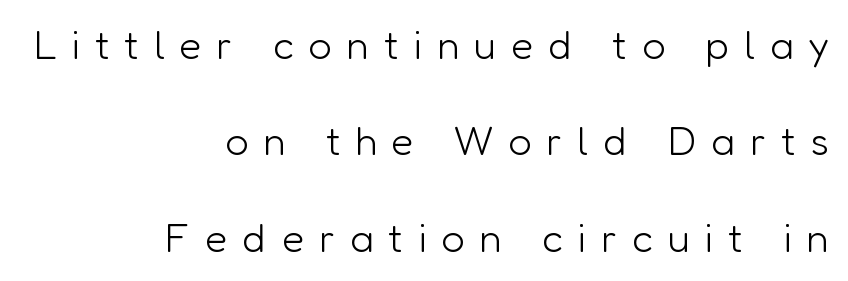
The image shows 41 px light sans-serif type, upright; set right-aligned, loose line spacing (2.35x), unusually wide letter spacing (+0.36 em), not underlined; low stroke contrast and a medium x-height.
